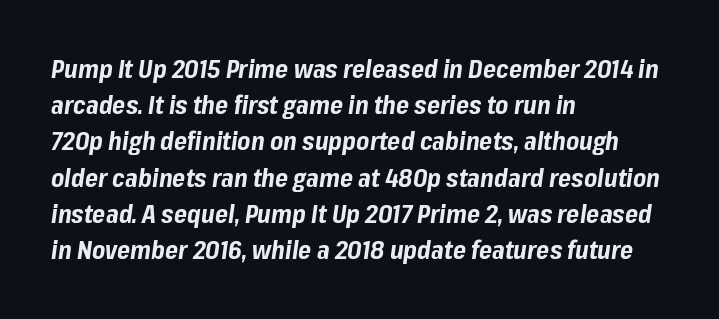
Horizontal alignment here is leftward, the default for most running prose. Does the leading feel generous? No, just average. The strip under each line holds only bare page. Look at the tracking — it's just the regular setting, nothing added. Looking at the ascenders, they clearly lean.
